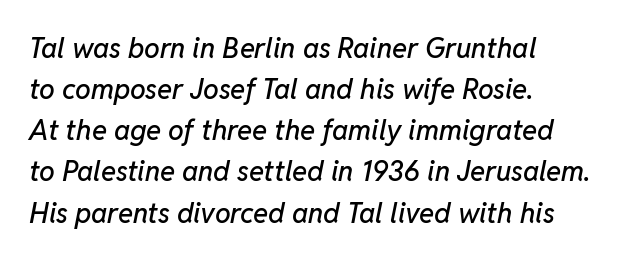
Q: Is the text italic (slanted)? A: Yes, it leans right by about 11 degrees.
Q: Is the text underlined? A: No.
Q: How is the paragraph aligned? A: Left-aligned.
Q: Is the spacing between letters normal or unusually wide? A: Normal.
Q: Is the spacing between lines tight, normal or loose? A: Normal.
Q: Width (condensed, normal, or wide)? A: Normal.
Q: Stroke contrast? A: Low.
Q: x-height? A: Medium.
Q: Monospaced? A: No.
